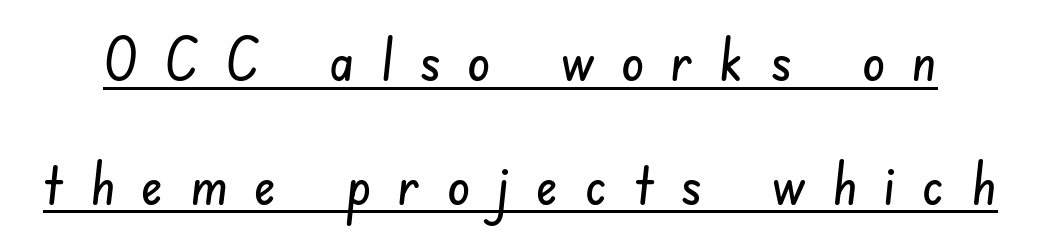
The image shows 58 px condensed sans-serif type; set loose line spacing (2.13x), unusually wide letter spacing (+0.46 em), underlined; low stroke contrast and a small x-height.
